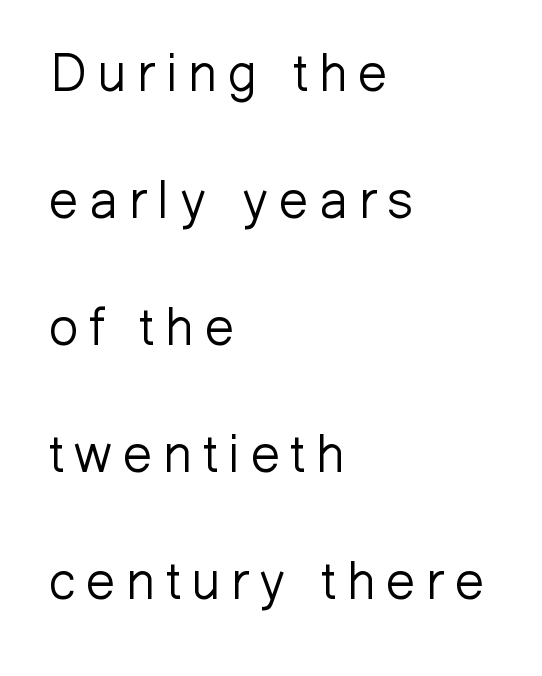
{"serif": "no", "italic": "no", "bold": "no", "weight": "light", "width": "normal", "stroke_contrast": "low", "x_height": "medium", "monospaced": "no", "underline": "no", "align": "left", "line_spacing": "loose", "line_spacing_ratio": 2.44, "letter_spacing": "wide", "letter_spacing_em": 0.21, "glyph_px": 52}
